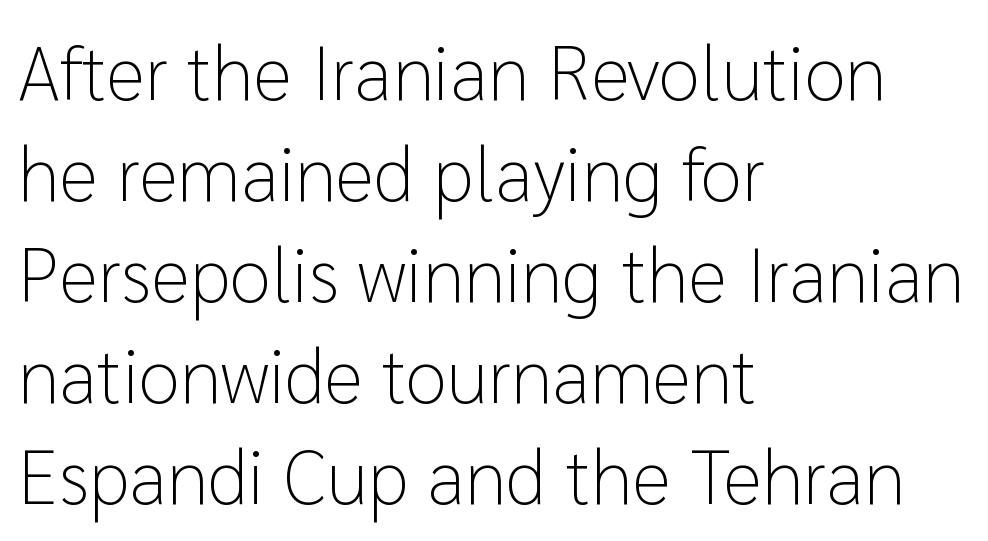
{"serif": "no", "italic": "no", "bold": "no", "weight": "light", "width": "normal", "stroke_contrast": "low", "x_height": "medium", "monospaced": "no", "underline": "no", "align": "left", "line_spacing": "normal", "line_spacing_ratio": 1.33, "letter_spacing": "normal", "letter_spacing_em": 0.0, "glyph_px": 76}
